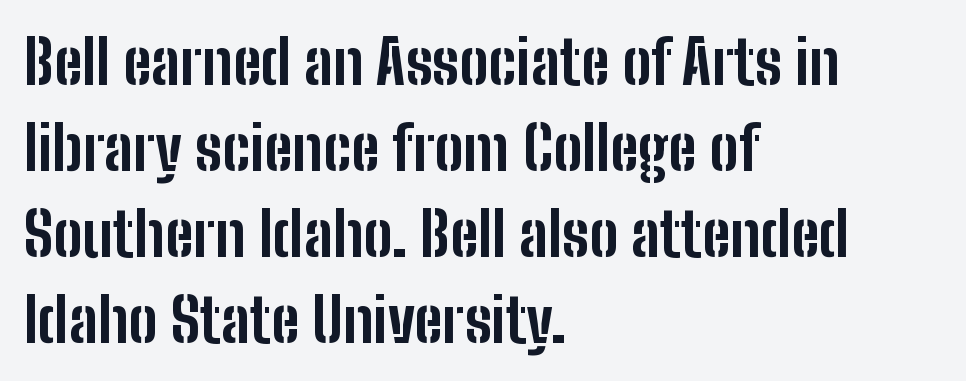
Q: Is the text bold? A: Yes.
Q: Is the text italic (slanted)? A: No, it is upright.
Q: Is the typeface a serif or a sans-serif typeface? A: Sans-serif.
Q: Is the text underlined? A: No.
Q: How is the paragraph aligned? A: Left-aligned.
Q: Is the spacing between letters normal or unusually wide? A: Normal.
Q: Is the spacing between lines tight, normal or loose? A: Normal.
Q: Width (condensed, normal, or wide)? A: Condensed.
Q: Stroke contrast? A: Low.
Q: x-height? A: Medium.
Q: Monospaced? A: No.
